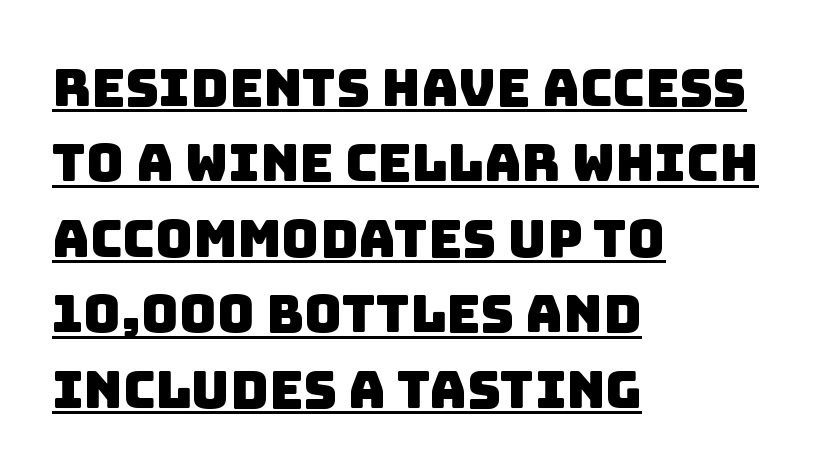
Q: Is the typeface a serif or a sans-serif typeface? A: Sans-serif.
Q: Is the text underlined? A: Yes.
Q: How is the paragraph aligned? A: Left-aligned.
Q: Is the spacing between letters normal or unusually wide? A: Normal.
Q: Is the spacing between lines tight, normal or loose? A: Normal.
Q: Width (condensed, normal, or wide)? A: Normal.
Q: Stroke contrast? A: Low.
Q: x-height? A: Large.
Q: Monospaced? A: No.
